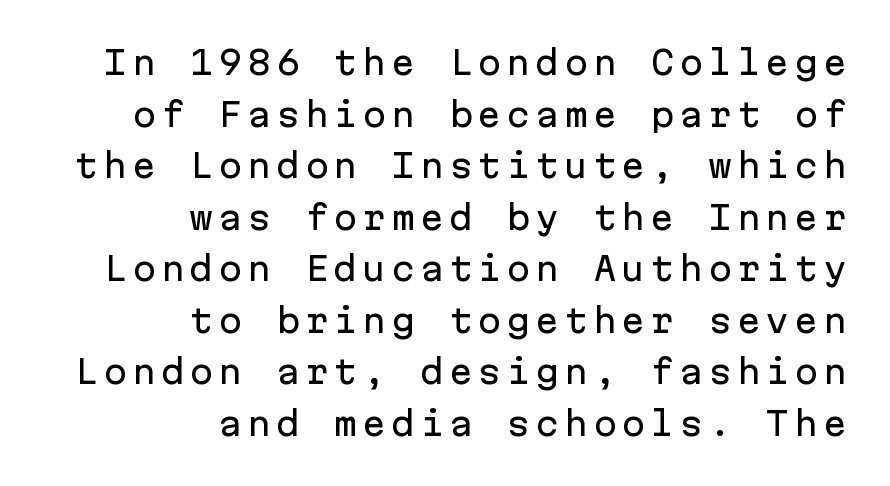
{"serif": "no", "italic": "no", "width": "normal", "stroke_contrast": "low", "x_height": "medium", "monospaced": "yes", "underline": "no", "align": "right", "line_spacing": "normal", "line_spacing_ratio": 1.61, "glyph_px": 32}
